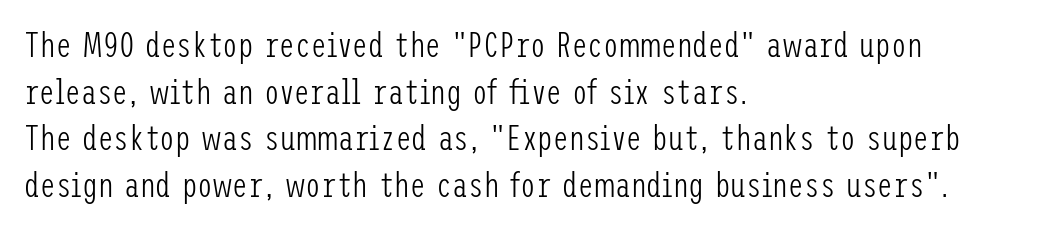
The image shows 35 px light, condensed sans-serif type, upright; set left-aligned, normal line spacing (1.33x), normal letter spacing, not underlined; low stroke contrast and a medium x-height.
